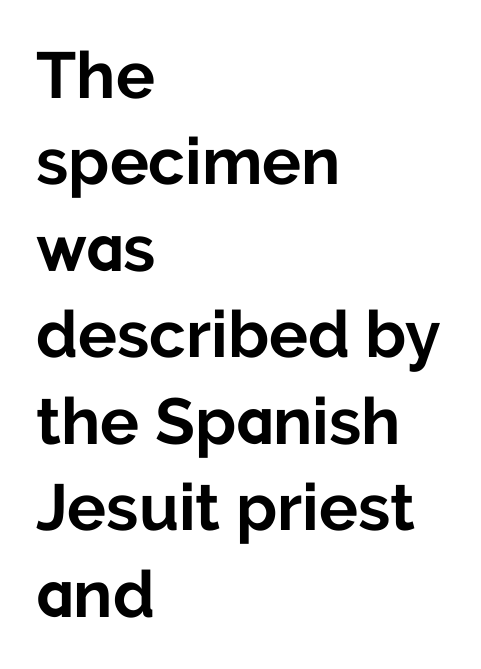
{"serif": "no", "italic": "no", "bold": "yes", "weight": "bold", "width": "normal", "stroke_contrast": "low", "x_height": "medium", "monospaced": "no", "underline": "no", "align": "left", "line_spacing": "normal", "line_spacing_ratio": 1.33, "letter_spacing": "normal", "letter_spacing_em": 0.0, "glyph_px": 65}
